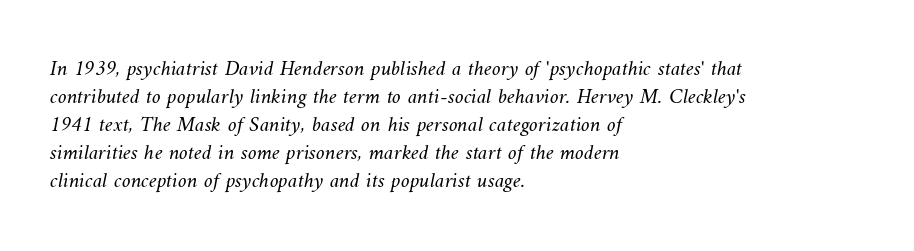
Q: Is the text bold? A: No.
Q: Is the text underlined? A: No.
Q: How is the paragraph aligned? A: Left-aligned.
Q: Is the spacing between letters normal or unusually wide? A: Normal.
Q: Is the spacing between lines tight, normal or loose? A: Normal.
